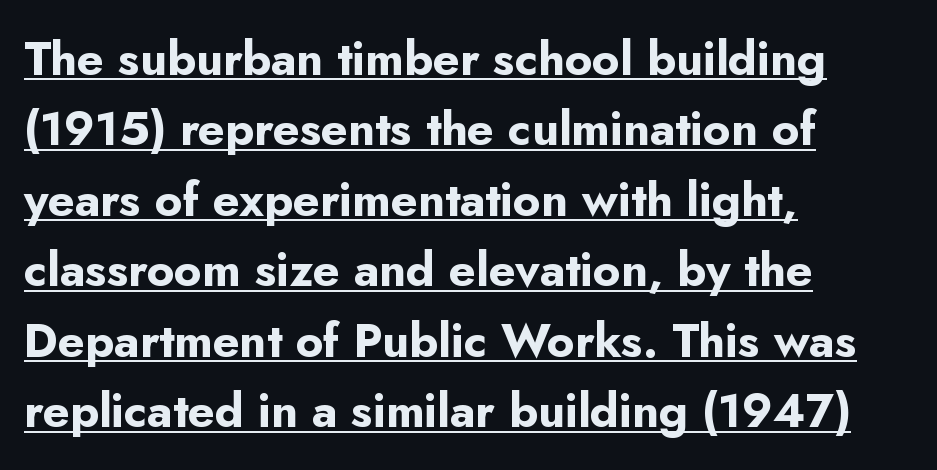
The compositor pushed each line to the left boundary. It's the straight-up-and-down kind of type. Classification — sans serif. Do the characters align in a grid? No, the font is proportional. Like a heading marked for emphasis, these lines bear an underscore.
